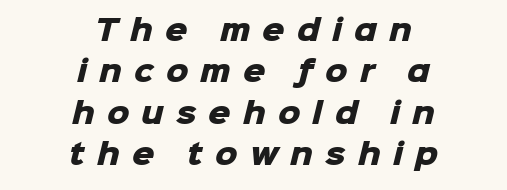
The image shows 28 px heavy sans-serif type; set centered, normal line spacing (1.48x), unusually wide letter spacing (+0.43 em), not underlined; low stroke contrast and a medium x-height.
